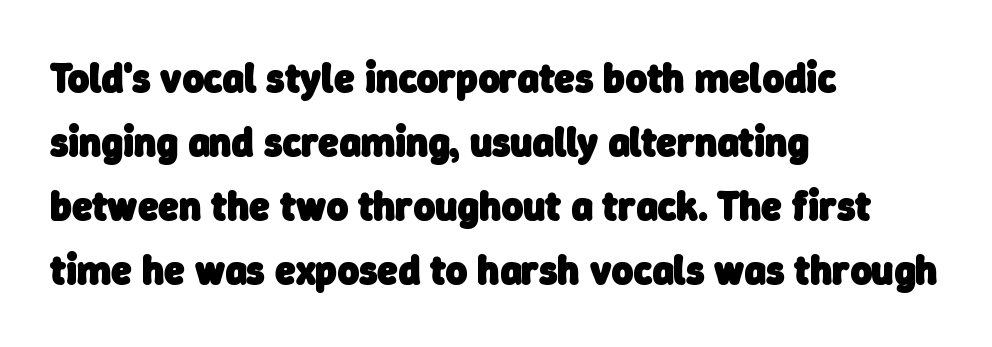
The image shows 41 px heavy sans-serif type; set left-aligned, normal line spacing (1.56x), normal letter spacing, not underlined; low stroke contrast and a medium x-height.
